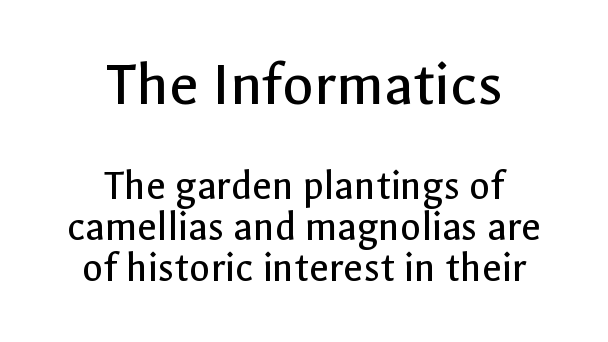
Q: Is the text bold? A: No.
Q: Is the text italic (slanted)? A: No, it is upright.
Q: Is the typeface a serif or a sans-serif typeface? A: Sans-serif.
Q: Is the text underlined? A: No.
Q: How is the paragraph aligned? A: Centered.
Q: Is the spacing between letters normal or unusually wide? A: Normal.
Q: Is the spacing between lines tight, normal or loose? A: Tight.
Q: Which block of text is set in a larger size, the first (top) or the second (bottom)? A: The first (top) one.
Q: Width (condensed, normal, or wide)? A: Normal.
Q: x-height? A: Medium.
Q: Monospaced? A: No.
